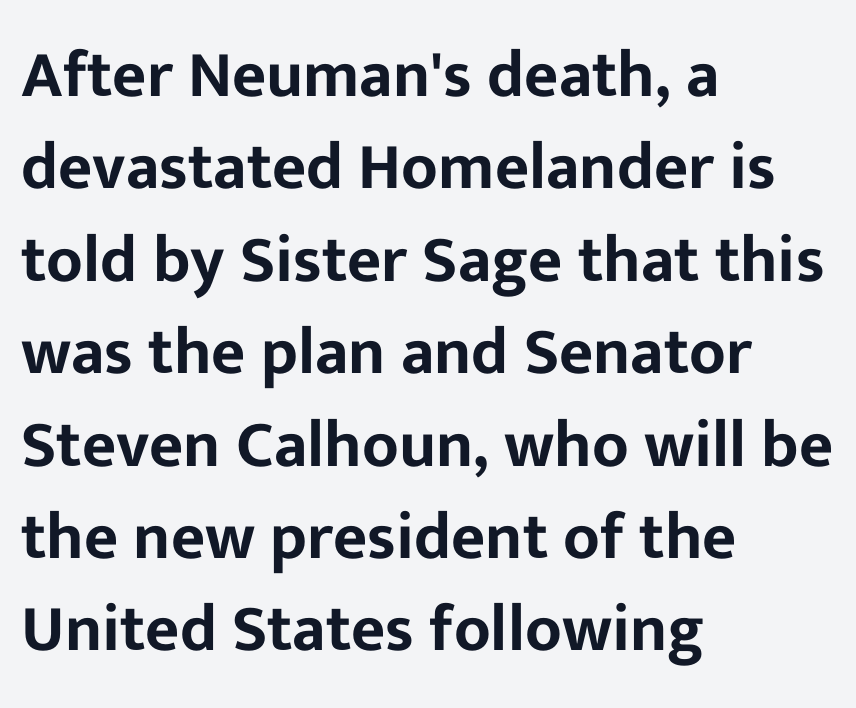
The image shows 66 px sans-serif type, upright; set left-aligned, normal line spacing (1.4x), normal letter spacing, not underlined; low stroke contrast and a medium x-height.
